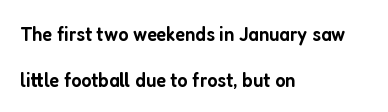
{"italic": "no", "bold": "semi", "underline": "no", "align": "left", "line_spacing": "loose", "line_spacing_ratio": 2.19, "letter_spacing": "normal", "letter_spacing_em": 0.0, "glyph_px": 21}
